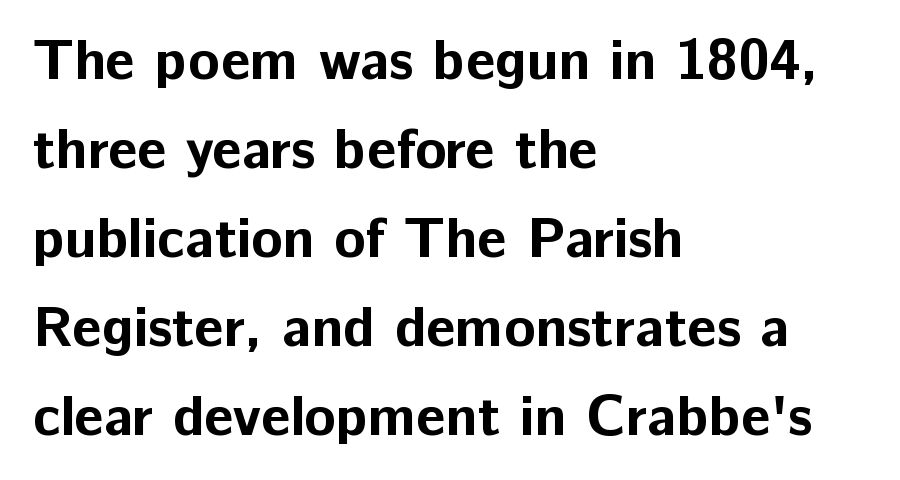
The image shows 57 px bold sans-serif type, upright; set left-aligned, normal line spacing (1.56x), normal letter spacing, not underlined; low stroke contrast and a medium x-height.
